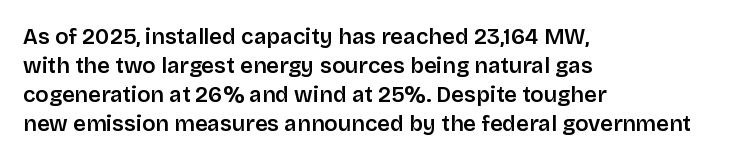
{"italic": "no", "bold": "semi", "underline": "no", "align": "left", "line_spacing": "normal", "line_spacing_ratio": 1.32, "letter_spacing": "normal", "letter_spacing_em": 0.0, "glyph_px": 22}
